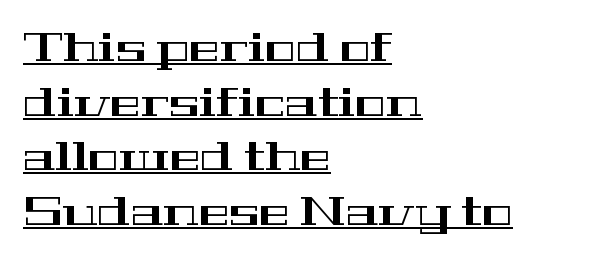
Q: Is the text italic (slanted)? A: No, it is upright.
Q: Is the typeface a serif or a sans-serif typeface? A: Serif.
Q: Is the text underlined? A: Yes.
Q: How is the paragraph aligned? A: Left-aligned.
Q: Is the spacing between letters normal or unusually wide? A: Normal.
Q: Is the spacing between lines tight, normal or loose? A: Normal.
Q: Width (condensed, normal, or wide)? A: Wide.
Q: Stroke contrast? A: High.
Q: x-height? A: Medium.
Q: Monospaced? A: No.
